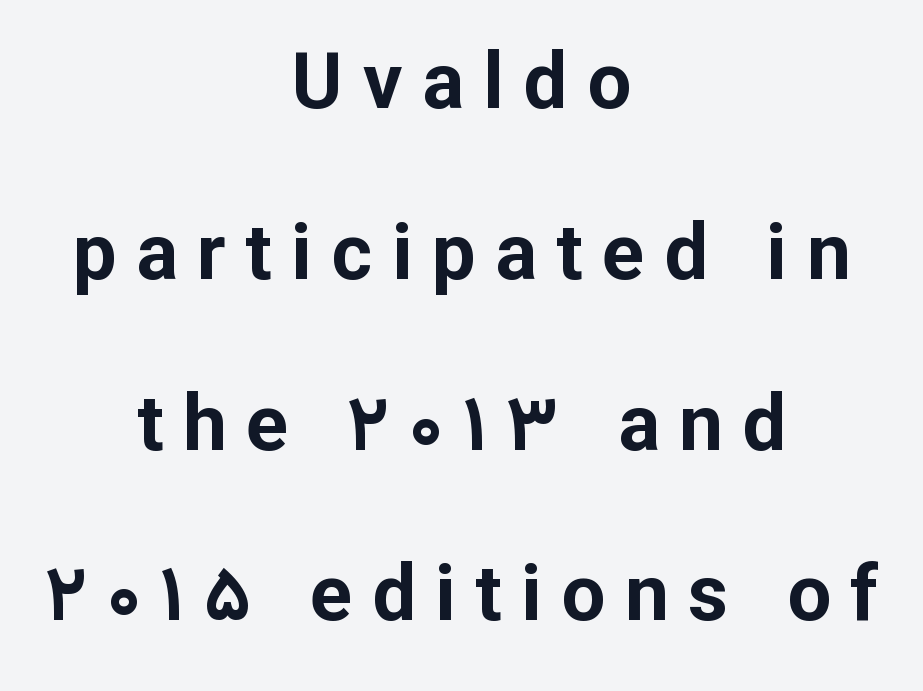
Q: Is the text bold? A: Yes.
Q: Is the text italic (slanted)? A: No, it is upright.
Q: Is the typeface a serif or a sans-serif typeface? A: Sans-serif.
Q: Is the text underlined? A: No.
Q: How is the paragraph aligned? A: Centered.
Q: Is the spacing between letters normal or unusually wide? A: Unusually wide.
Q: Is the spacing between lines tight, normal or loose? A: Loose.
Q: Width (condensed, normal, or wide)? A: Normal.
Q: Stroke contrast? A: Low.
Q: x-height? A: Medium.
Q: Monospaced? A: No.
